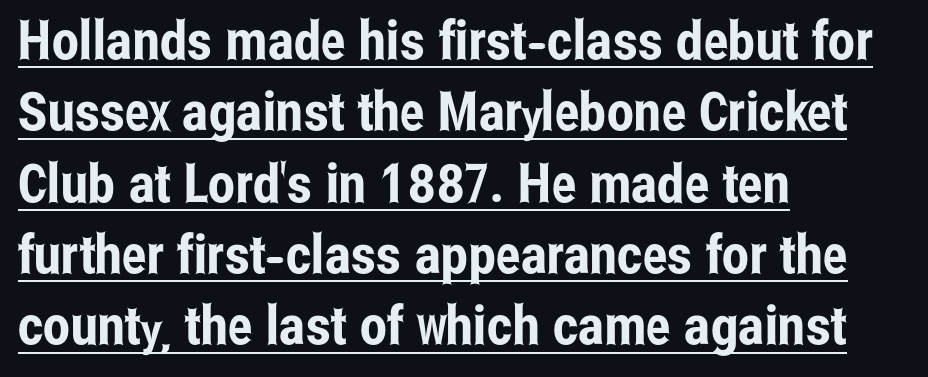
The image shows 54 px condensed sans-serif type, upright; set left-aligned, normal line spacing (1.32x), normal letter spacing, underlined; low stroke contrast and a medium x-height.
